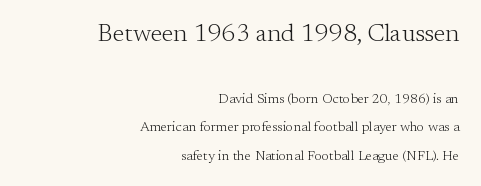
The image shows 25 px text type, upright; set right-aligned, loose line spacing (2.01x), normal letter spacing, not underlined; the first (top) block is 1.79x larger.
